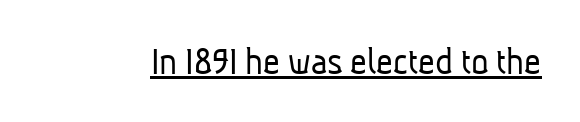
Stroke terminals: plain, sans-serif. This is underlined copy, the kind a proofreader might mark for attention. Here the designer chose a conventional face with non-uniform glyph widths. The typeface has the unassuming heft of standard copy or less. These lines keep a tight, regular rhythm from letter to letter.
